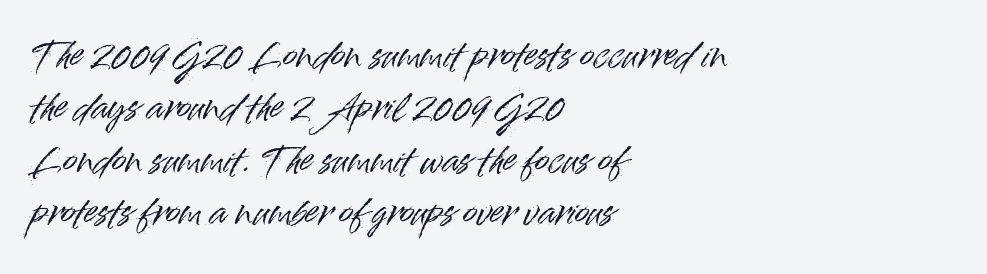
No word sits above an underline. Observe the absence of serifs on each vertical stroke in this sample. Compared with typical body copy, the letter spacing here is the same. Normally led — the rows are evenly, conventionally spaced.
